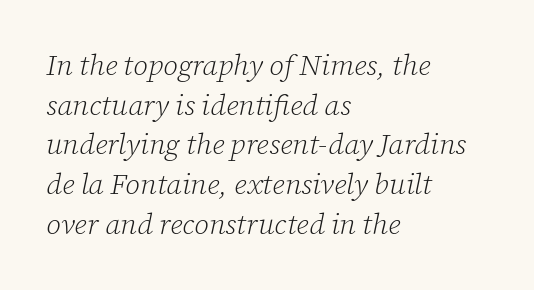
The image shows 29 px light serif type, italic (leaning right); set left-aligned, normal line spacing (1.37x), normal letter spacing, not underlined; low stroke contrast and a medium x-height.
